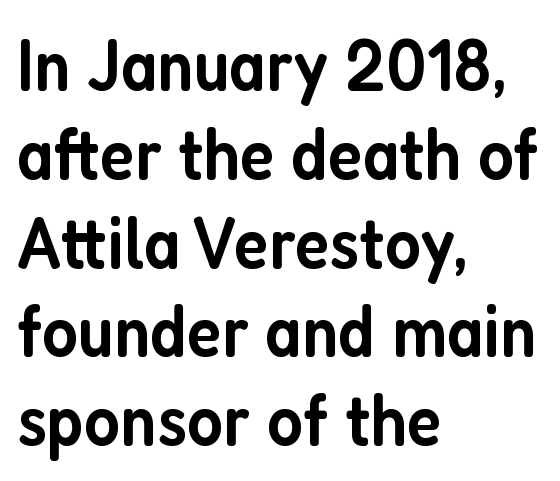
The image shows 74 px semibold, condensed sans-serif type, upright; set left-aligned, line spacing 1.2x, normal letter spacing, not underlined; low stroke contrast and a medium x-height.
